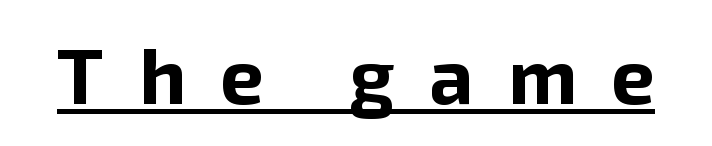
{"serif": "no", "italic": "no", "bold": "yes", "weight": "bold", "width": "normal", "stroke_contrast": "low", "x_height": "medium", "monospaced": "no", "underline": "yes", "letter_spacing": "wide", "letter_spacing_em": 0.44, "glyph_px": 78}
